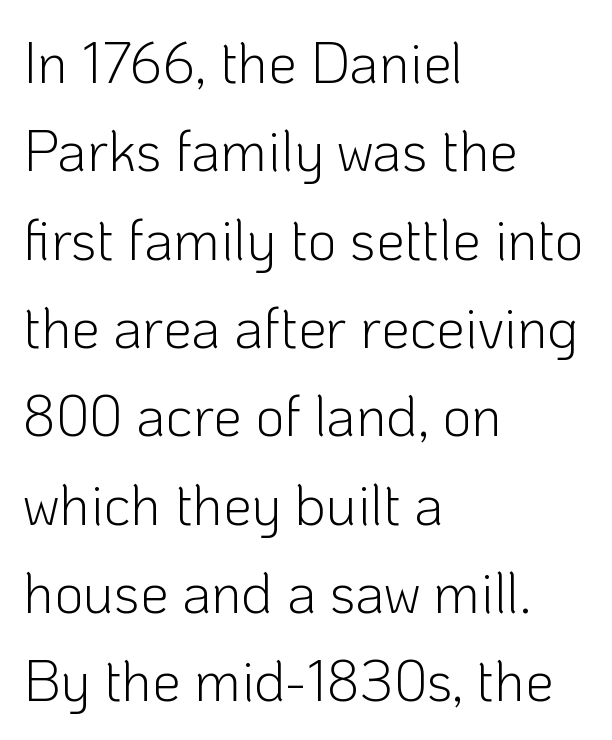
This block has exactly the height ordinary leading produces. Proportional: the letters do not fall into vertical columns. Check the space under the baseline: it is left empty. Honestly, the letter spacing is just normal — you wouldn't notice it. The rendering anchors every line to the left-hand side.
